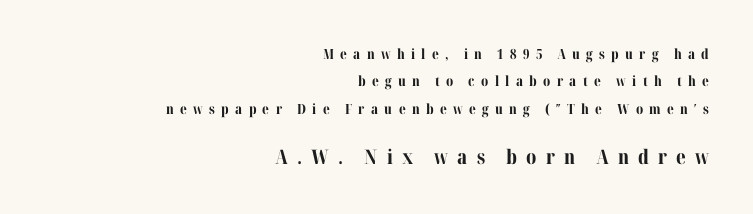
These lines stand farther apart than default settings would place them. The letters are bold, with thick, heavy strokes. The gap between lines stays unmarked. Observe the wide spacing: letters keep a clear distance from each other. The composition opens small and finishes big. The lettering holds an erect, upright posture throughout.
